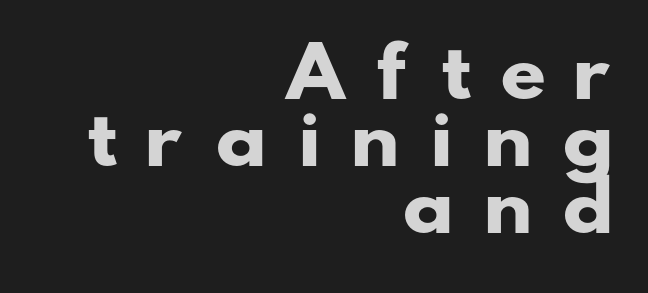
{"serif": "no", "bold": "yes", "weight": "heavy", "width": "wide", "stroke_contrast": "low", "x_height": "small", "monospaced": "no", "underline": "no", "align": "right", "line_spacing": "tight", "line_spacing_ratio": 1.0, "letter_spacing": "wide", "letter_spacing_em": 0.47, "glyph_px": 67}
